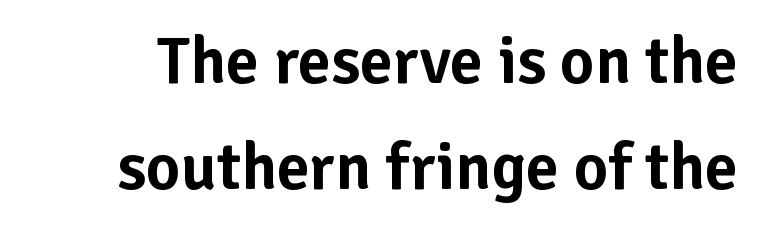
Q: Is the text italic (slanted)? A: No, it is upright.
Q: Is the typeface a serif or a sans-serif typeface? A: Sans-serif.
Q: Is the text underlined? A: No.
Q: Is the spacing between letters normal or unusually wide? A: Normal.
Q: Is the spacing between lines tight, normal or loose? A: Normal.
Q: Width (condensed, normal, or wide)? A: Normal.
Q: Stroke contrast? A: Low.
Q: x-height? A: Medium.
Q: Monospaced? A: No.
